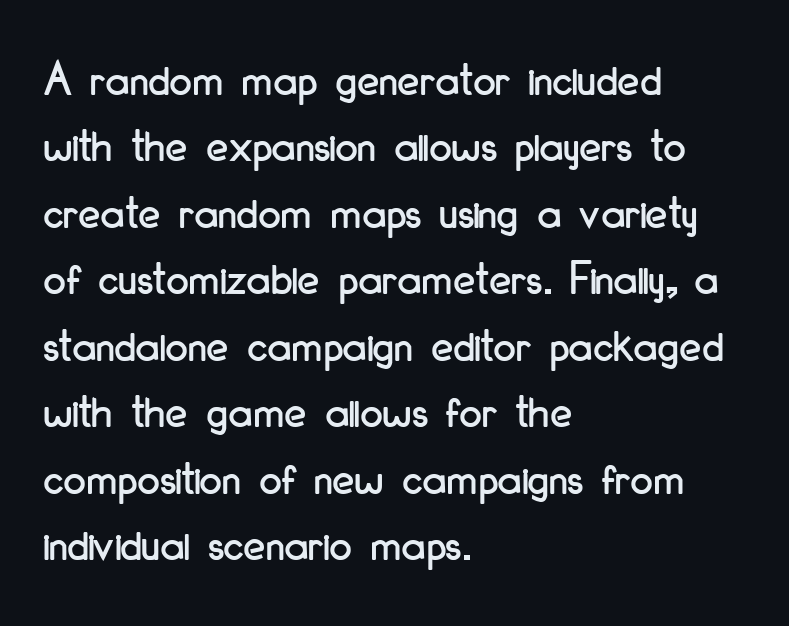
The image shows 50 px condensed sans-serif type, upright; set left-aligned, normal line spacing (1.33x), normal letter spacing, not underlined; low stroke contrast and a small x-height.
